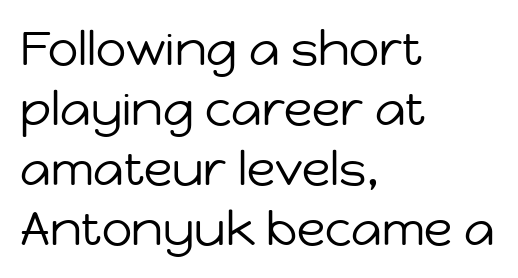
{"serif": "no", "italic": "no", "bold": "no", "weight": "regular", "width": "normal", "stroke_contrast": "low", "x_height": "medium", "monospaced": "no", "underline": "no", "align": "left", "line_spacing": "normal", "line_spacing_ratio": 1.28, "letter_spacing": "normal", "letter_spacing_em": 0.0, "glyph_px": 47}
